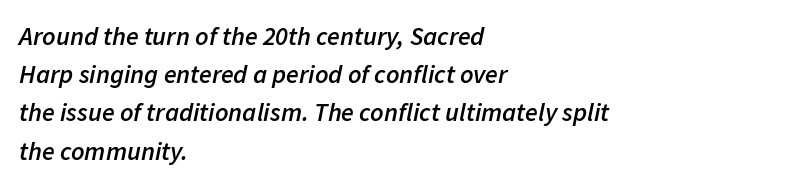
{"italic": "yes", "lean": "right", "slant_degrees": 11, "bold": "semi", "underline": "no", "align": "left", "line_spacing": "normal", "line_spacing_ratio": 1.47, "letter_spacing": "normal", "letter_spacing_em": 0.0, "glyph_px": 26}
